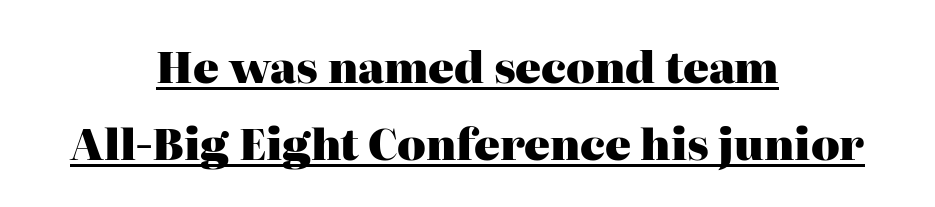
{"serif": "yes", "italic": "no", "bold": "yes", "weight": "heavy", "width": "normal", "stroke_contrast": "high", "x_height": "medium", "monospaced": "no", "underline": "yes", "align": "center", "line_spacing_ratio": 1.8, "letter_spacing": "normal", "letter_spacing_em": 0.0, "glyph_px": 43}
